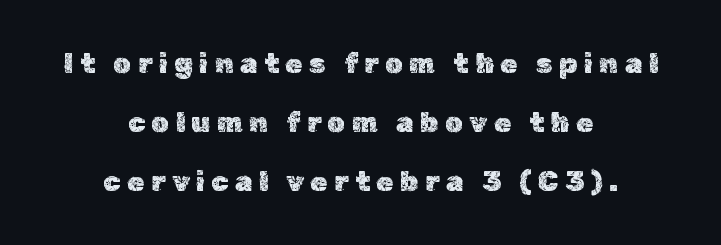
Q: Is the text italic (slanted)? A: No, it is upright.
Q: Is the text underlined? A: No.
Q: How is the paragraph aligned? A: Centered.
Q: Is the spacing between letters normal or unusually wide? A: Unusually wide.
Q: Is the spacing between lines tight, normal or loose? A: Loose.
Q: Width (condensed, normal, or wide)? A: Normal.
Q: x-height? A: Medium.
Q: Monospaced? A: No.
